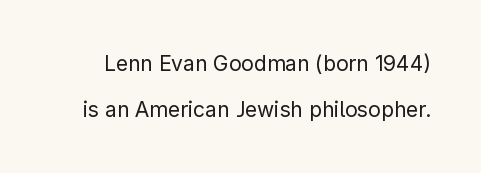
{"italic": "no", "bold": "no", "underline": "no", "line_spacing": "loose", "line_spacing_ratio": 2.17, "letter_spacing": "normal", "letter_spacing_em": 0.0, "glyph_px": 21}
